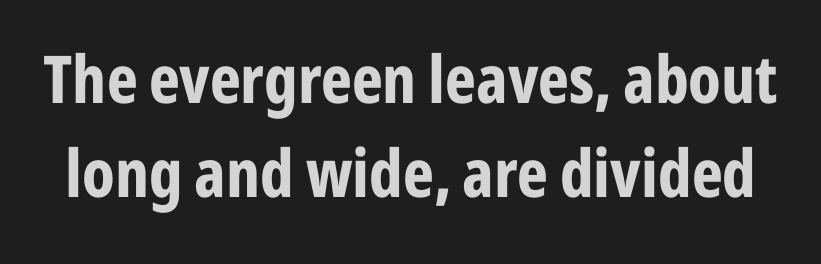
Q: Is the text bold? A: Yes.
Q: Is the text italic (slanted)? A: No, it is upright.
Q: Is the typeface a serif or a sans-serif typeface? A: Sans-serif.
Q: Is the text underlined? A: No.
Q: Is the spacing between letters normal or unusually wide? A: Normal.
Q: Is the spacing between lines tight, normal or loose? A: Normal.
Q: Width (condensed, normal, or wide)? A: Condensed.
Q: Stroke contrast? A: Low.
Q: x-height? A: Medium.
Q: Monospaced? A: No.
